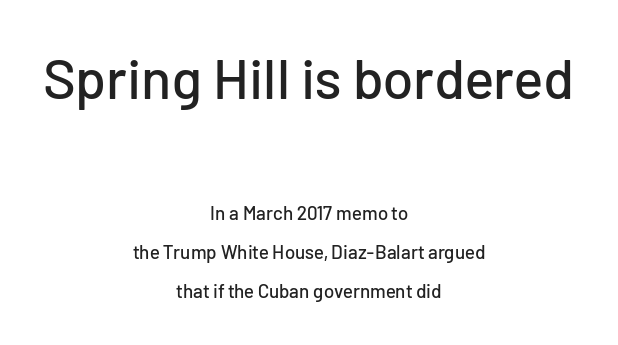
{"serif": "no", "italic": "no", "width": "normal", "stroke_contrast": "low", "x_height": "medium", "monospaced": "no", "underline": "no", "align": "center", "line_spacing": "loose", "line_spacing_ratio": 2.03, "letter_spacing": "normal", "letter_spacing_em": 0.0, "larger_block": "first", "size_ratio": 2.95, "glyph_px": 56}
